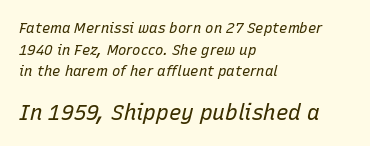
Bigger letters appear in the bottom chunk; the top chunk is reduced. Each stroke keeps to a modest, everyday thickness or less. Type without underlining. These lines are set flush left with a ragged right edge.
